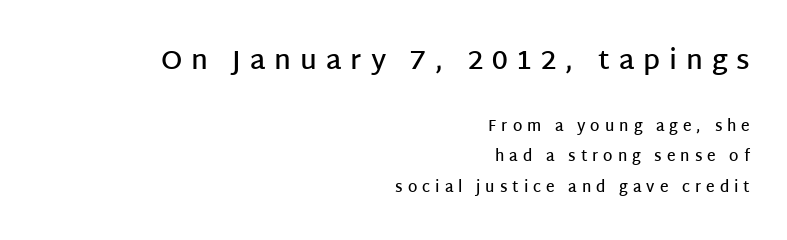
{"italic": "no", "bold": "semi", "underline": "no", "align": "right", "line_spacing": "loose", "line_spacing_ratio": 2.02, "letter_spacing": "wide", "letter_spacing_em": 0.33, "larger_block": "first", "size_ratio": 1.8, "glyph_px": 27}
